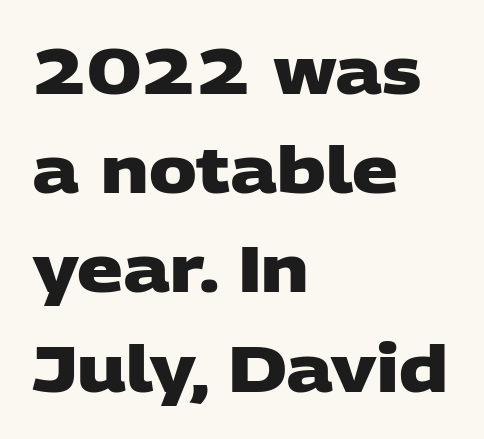
Teacher's note: observe the even left margin — that is flush-left alignment. The rendering uses a moderate line-height, typical for paragraphs. Weight: bold. In terms of letterspacing, this is plain default setting.
